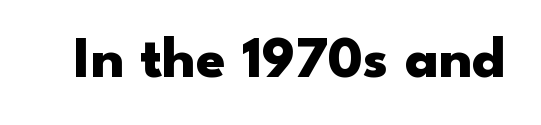
{"serif": "no", "italic": "no", "bold": "yes", "weight": "heavy", "width": "wide", "stroke_contrast": "low", "x_height": "small", "monospaced": "no", "underline": "no", "letter_spacing": "normal", "letter_spacing_em": 0.0, "glyph_px": 59}
